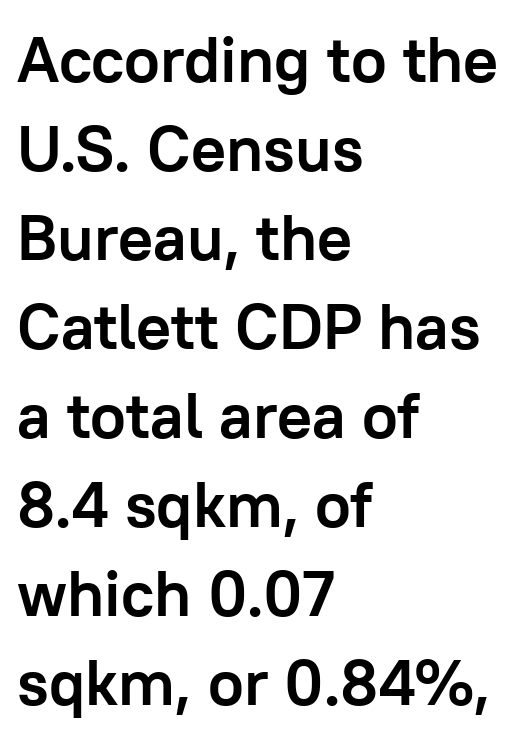
Each line starts at the same left margin while the right side varies. Stroke thickness is high; the sample reads as a true bold. This sample uses an upright cut, with every glyph sitting square on the baseline. The letters advance in unequal steps, a hallmark of proportional type. The face used here is rendered with its standard letterfit.
